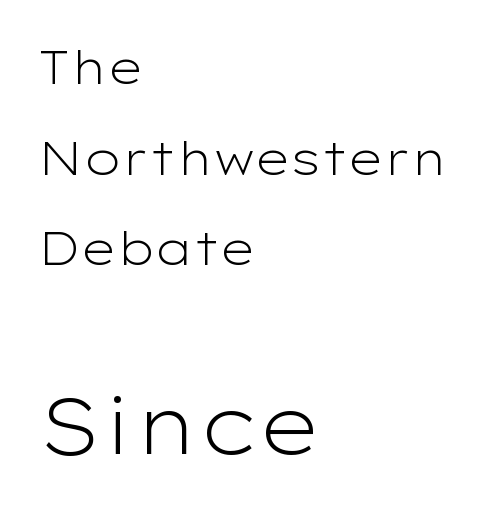
Students, note that the glyphs here touch the page at normal intervals. Type style note: lacks serifs. This sample trades compactness for vertical openness between lines. No heavy texture on the line: the type isn't bold. This sample uses an upright cut, with every glyph sitting square on the baseline. Spacing verdict: proportional, widths tailored to each character.
